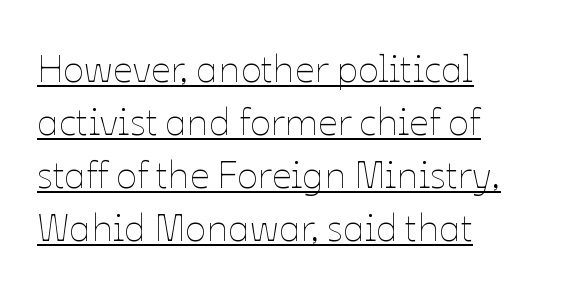
{"italic": "no", "bold": "no", "weight": "thin", "width": "normal", "stroke_contrast": "low", "x_height": "medium", "monospaced": "no", "underline": "yes", "align": "left", "line_spacing": "normal", "line_spacing_ratio": 1.36, "letter_spacing": "normal", "letter_spacing_em": 0.0, "glyph_px": 39}
